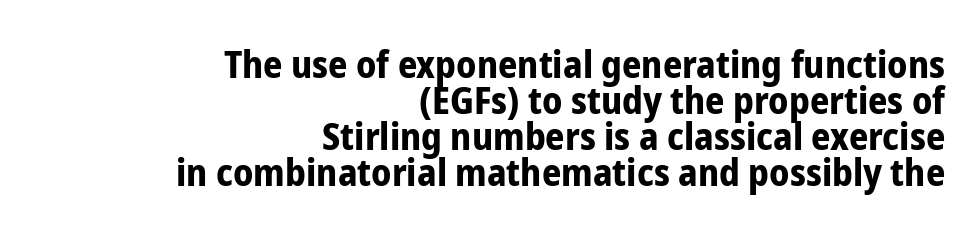
{"serif": "no", "italic": "no", "bold": "yes", "weight": "bold", "width": "condensed", "stroke_contrast": "low", "x_height": "medium", "monospaced": "no", "underline": "no", "align": "right", "line_spacing": "tight", "line_spacing_ratio": 0.95, "letter_spacing": "normal", "letter_spacing_em": 0.0, "glyph_px": 38}
